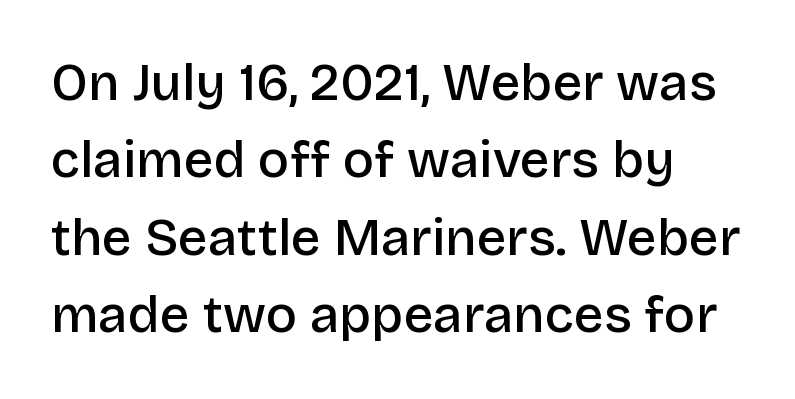
The image shows 52 px semibold sans-serif type, upright; set left-aligned, normal line spacing (1.49x), normal letter spacing, not underlined; low stroke contrast and a large x-height.
